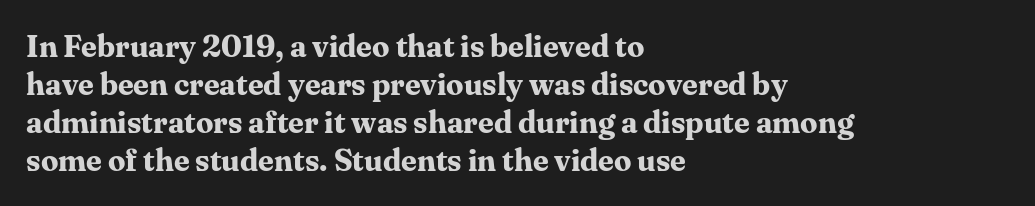
{"serif": "yes", "italic": "no", "bold": "yes", "weight": "bold", "width": "normal", "stroke_contrast": "medium", "x_height": "medium", "monospaced": "no", "underline": "no", "align": "left", "line_spacing_ratio": 1.23, "letter_spacing": "normal", "letter_spacing_em": 0.0, "glyph_px": 31}
